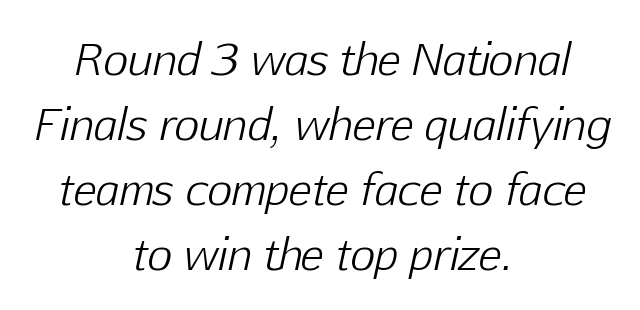
{"italic": "yes", "lean": "right", "slant_degrees": 12, "bold": "no", "weight": "light", "width": "normal", "stroke_contrast": "low", "x_height": "medium", "monospaced": "no", "underline": "no", "align": "center", "line_spacing": "normal", "line_spacing_ratio": 1.51, "letter_spacing": "normal", "letter_spacing_em": 0.0, "glyph_px": 43}
